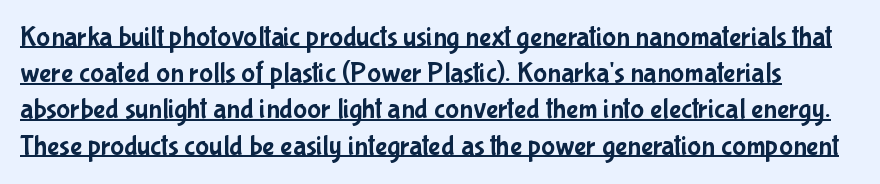
{"serif": "no", "italic": "no", "width": "condensed", "stroke_contrast": "low", "x_height": "medium", "monospaced": "no", "underline": "yes", "line_spacing": "normal", "line_spacing_ratio": 1.25, "letter_spacing": "normal", "letter_spacing_em": 0.0, "glyph_px": 29}
